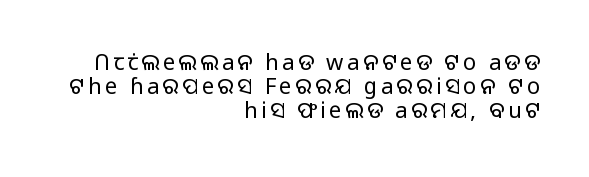
The image shows 22 px text type, upright; set right-aligned, tight line spacing (1.1x), not underlined.
